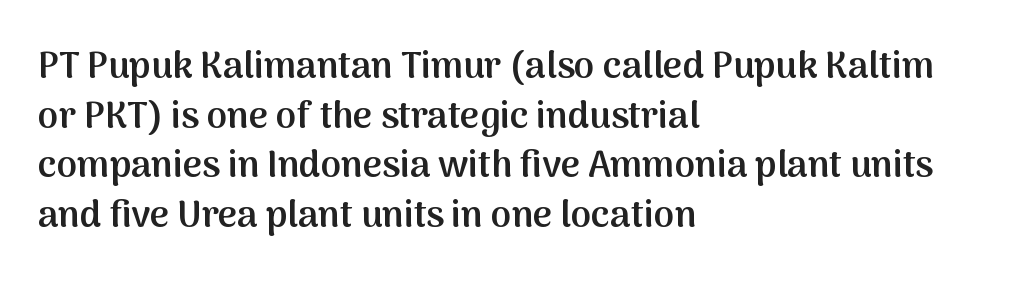
{"serif": "no", "italic": "no", "bold": "semi", "weight": "semibold", "width": "normal", "stroke_contrast": "medium", "x_height": "medium", "monospaced": "no", "underline": "no", "align": "left", "line_spacing": "normal", "line_spacing_ratio": 1.34, "letter_spacing": "normal", "letter_spacing_em": 0.0, "glyph_px": 37}
